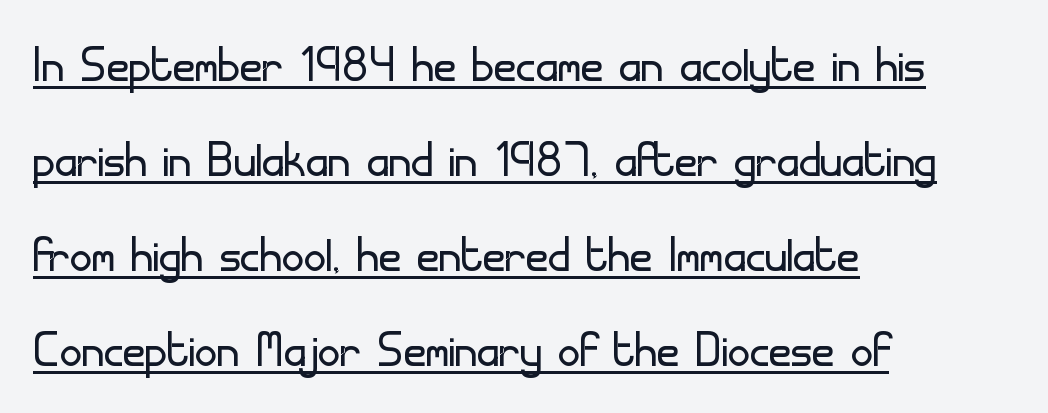
Q: Is the text bold? A: No.
Q: Is the text italic (slanted)? A: No, it is upright.
Q: Is the typeface a serif or a sans-serif typeface? A: Sans-serif.
Q: Is the text underlined? A: Yes.
Q: How is the paragraph aligned? A: Left-aligned.
Q: Is the spacing between letters normal or unusually wide? A: Normal.
Q: Is the spacing between lines tight, normal or loose? A: Normal.
Q: Width (condensed, normal, or wide)? A: Normal.
Q: Stroke contrast? A: Low.
Q: x-height? A: Small.
Q: Monospaced? A: No.
